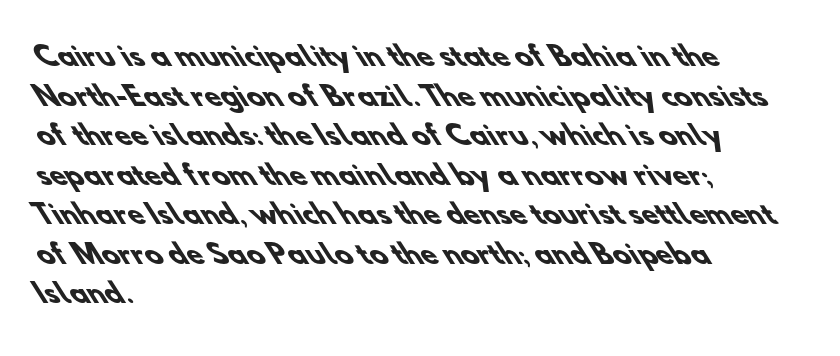
Casual observation: everything's shoved over to the left. Decoration check: the copy has no underline. Quick note: interline space is typical. Weight check: bold — yes, fully. How are the letters spaced? Ordinarily, with no added tracking.
